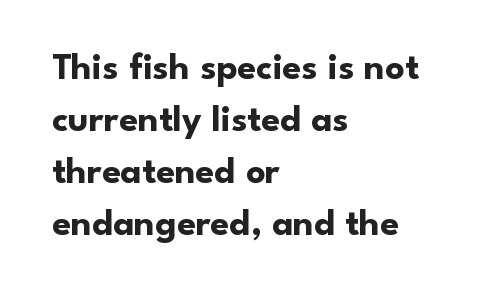
{"serif": "no", "italic": "no", "bold": "yes", "weight": "bold", "width": "normal", "stroke_contrast": "low", "x_height": "small", "monospaced": "no", "underline": "no", "align": "left", "line_spacing": "normal", "line_spacing_ratio": 1.37, "letter_spacing": "normal", "letter_spacing_em": 0.0, "glyph_px": 38}
